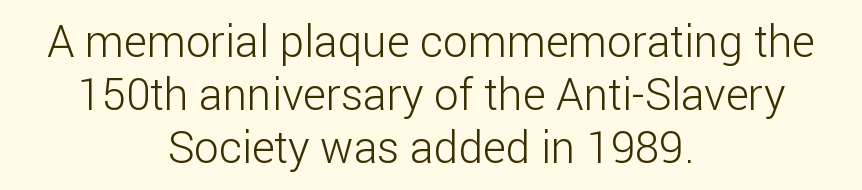
The paragraph has two soft edges and a firm central axis. The typeface has the unassuming heft of standard copy or less. Think of a printed novel: that variable character pitch is what you see here. Examine the stroke ends and you'll find no serifs. Is the letter spacing exaggerated? No — it looks like the ordinary default. Check under the words: just untouched page.
